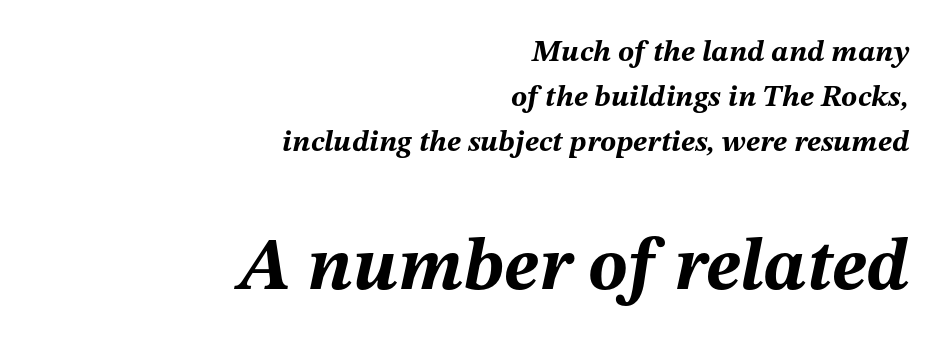
Honestly, there is no underline to notice here at all. The lettering tilts uniformly, giving the passage an italic look. Rows of type keep a routine distance in the vertical direction. Looks like regular typesetting: each glyph gets only the width it needs. Caption: standard tracking, unaltered.
